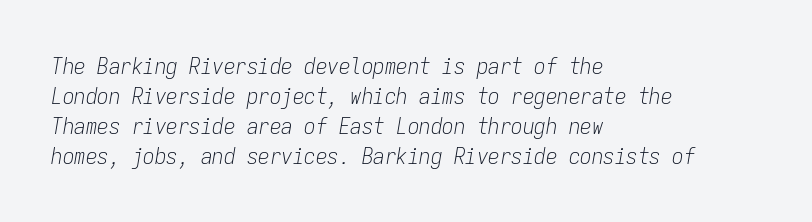
The image shows 23 px text type, italic (leaning right); set left-aligned, normal line spacing (1.3x), normal letter spacing, not underlined.
